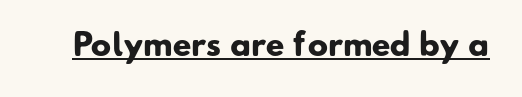
{"serif": "no", "bold": "yes", "weight": "heavy", "width": "normal", "stroke_contrast": "low", "x_height": "small", "monospaced": "no", "underline": "yes", "letter_spacing": "normal", "letter_spacing_em": 0.0, "glyph_px": 30}
